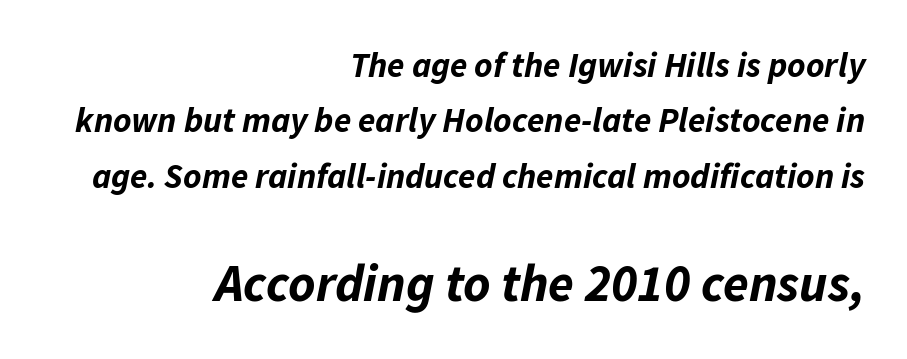
The image shows 52 px bold type, italic (leaning right); set right-aligned, normal line spacing (1.58x), normal letter spacing, not underlined; the second (bottom) block is 1.49x larger; low stroke contrast and a medium x-height.
